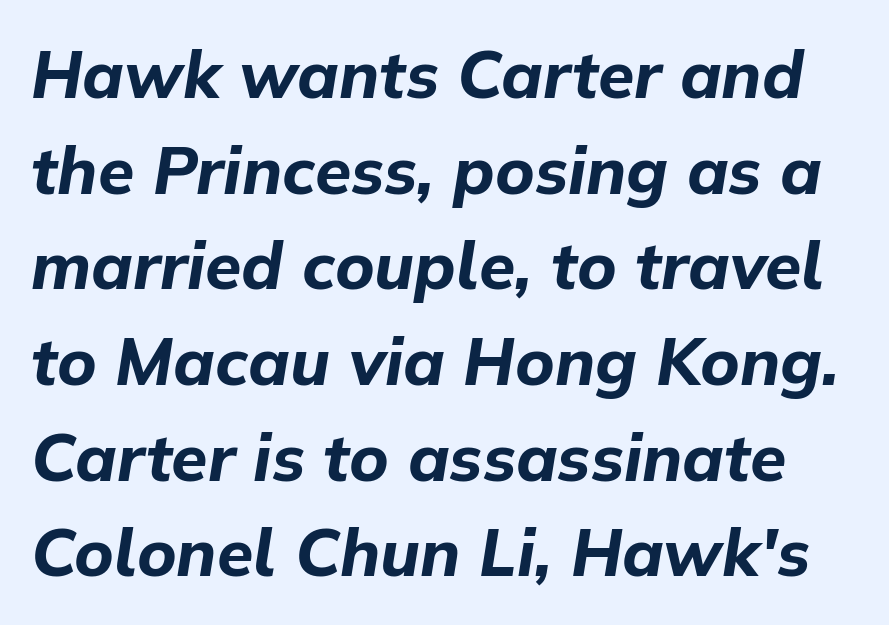
The image shows 66 px bold type, italic (leaning right); set normal line spacing (1.45x), normal letter spacing, not underlined; low stroke contrast and a medium x-height.
